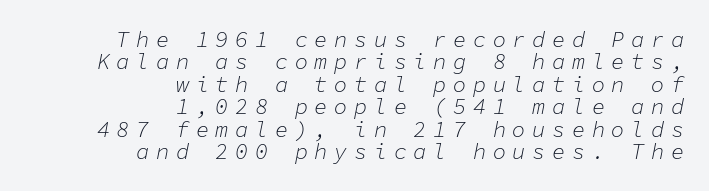
{"italic": "yes", "lean": "right", "slant_degrees": 11, "bold": "no", "underline": "no", "align": "right", "line_spacing": "tight", "line_spacing_ratio": 1.02, "letter_spacing": "wide", "letter_spacing_em": 0.3, "glyph_px": 22}
